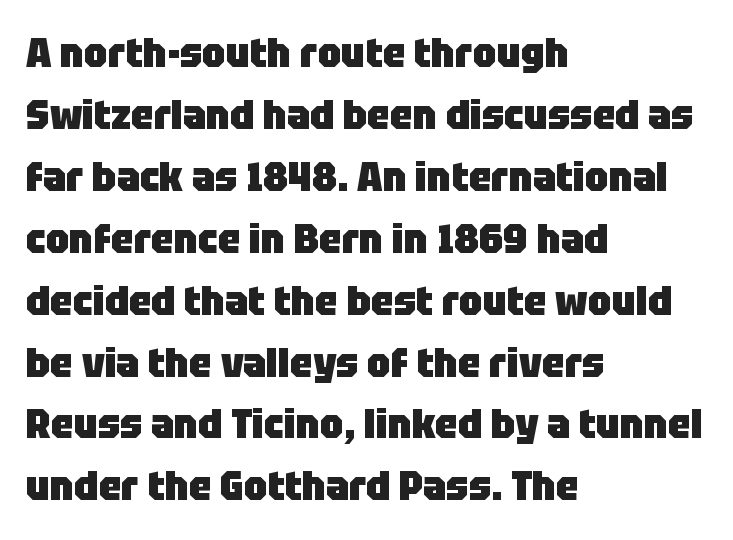
Q: Is the text bold? A: Yes.
Q: Is the text italic (slanted)? A: No, it is upright.
Q: Is the typeface a serif or a sans-serif typeface? A: Sans-serif.
Q: Is the text underlined? A: No.
Q: How is the paragraph aligned? A: Left-aligned.
Q: Is the spacing between letters normal or unusually wide? A: Normal.
Q: Is the spacing between lines tight, normal or loose? A: Normal.
Q: Width (condensed, normal, or wide)? A: Normal.
Q: Stroke contrast? A: Low.
Q: x-height? A: Large.
Q: Monospaced? A: No.
